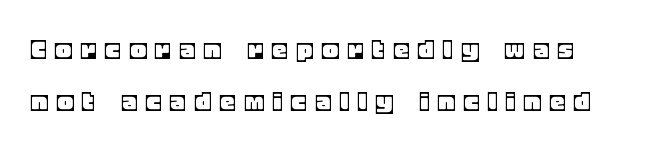
{"italic": "no", "width": "normal", "x_height": "large", "monospaced": "no", "underline": "no", "align": "left", "line_spacing_ratio": 1.81, "letter_spacing": "wide", "letter_spacing_em": 0.35, "glyph_px": 29}
